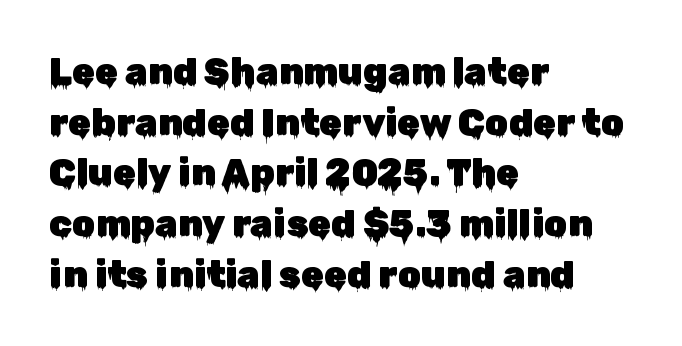
Q: Is the text italic (slanted)? A: No, it is upright.
Q: Is the typeface a serif or a sans-serif typeface? A: Sans-serif.
Q: Is the text underlined? A: No.
Q: How is the paragraph aligned? A: Left-aligned.
Q: Is the spacing between letters normal or unusually wide? A: Normal.
Q: Is the spacing between lines tight, normal or loose? A: Normal.
Q: Width (condensed, normal, or wide)? A: Normal.
Q: Stroke contrast? A: Low.
Q: x-height? A: Medium.
Q: Monospaced? A: No.
